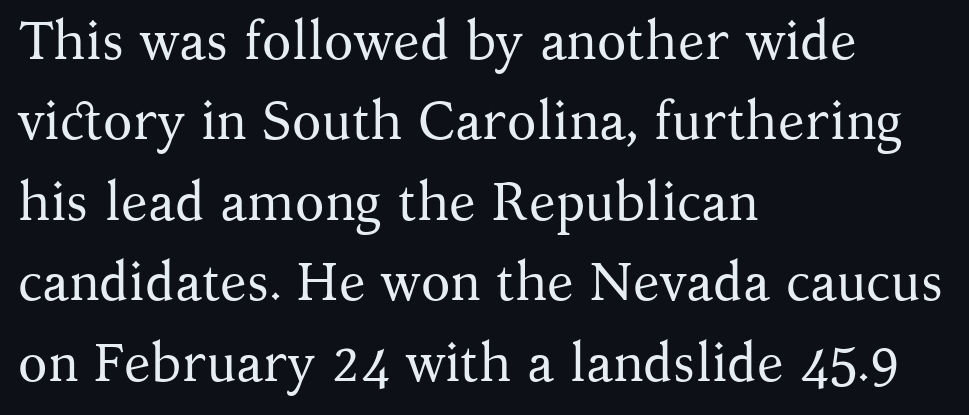
Is the letter spacing exaggerated? No — it looks like the ordinary default. The typesetting does not lean heavy: it is not bold. Which margin do the lines hug? The left one — the right edge is uneven. Stroke terminals: seriffed.
